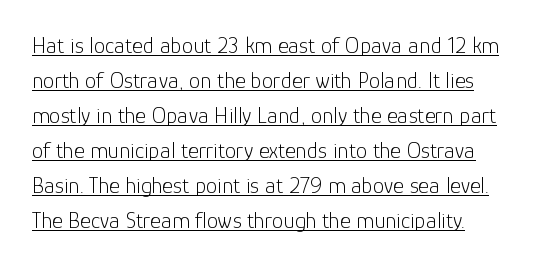
The image shows 23 px text type, upright; set left-aligned, normal line spacing (1.52x), normal letter spacing, underlined.
